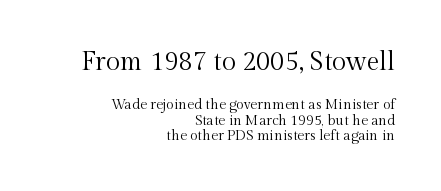
Q: Is the text bold? A: No.
Q: Is the text italic (slanted)? A: No, it is upright.
Q: Is the text underlined? A: No.
Q: How is the paragraph aligned? A: Right-aligned.
Q: Is the spacing between letters normal or unusually wide? A: Normal.
Q: Is the spacing between lines tight, normal or loose? A: Tight.
Q: Which block of text is set in a larger size, the first (top) or the second (bottom)? A: The first (top) one.
